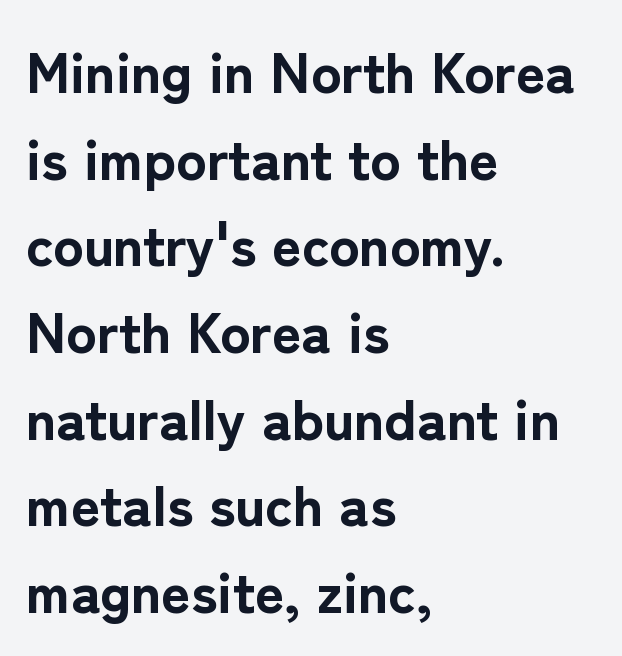
{"serif": "no", "italic": "no", "bold": "yes", "weight": "bold", "width": "normal", "stroke_contrast": "low", "x_height": "medium", "monospaced": "no", "underline": "no", "align": "left", "line_spacing": "normal", "line_spacing_ratio": 1.52, "letter_spacing": "normal", "letter_spacing_em": 0.0, "glyph_px": 57}
